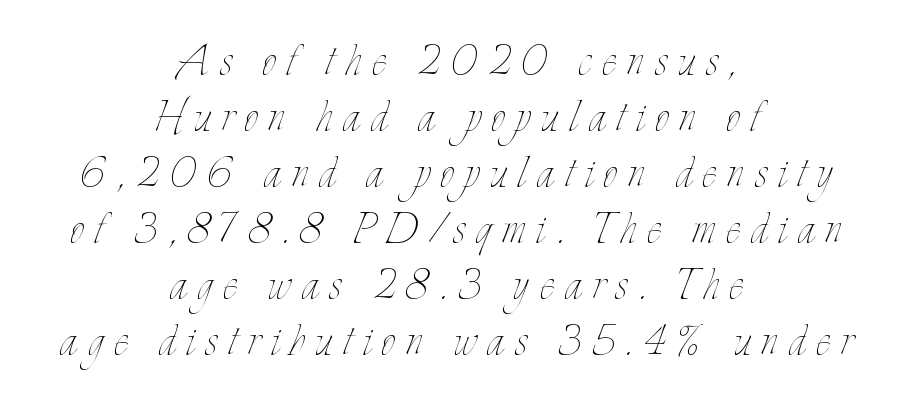
{"bold": "no", "weight": "thin", "width": "condensed", "stroke_contrast": "low", "x_height": "small", "monospaced": "no", "underline": "no", "align": "center", "line_spacing": "tight", "line_spacing_ratio": 1.02, "letter_spacing": "wide", "letter_spacing_em": 0.2, "glyph_px": 55}
